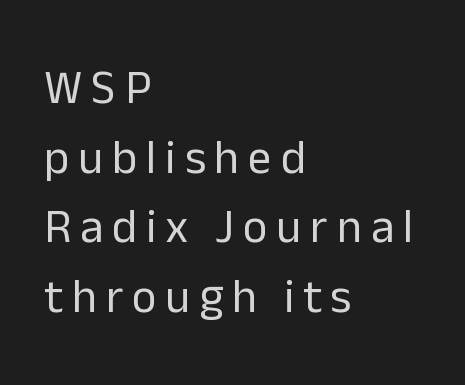
The letterforms sit at book weight or below. Alignment: flush left. The rendering shows plain stroke endings on the letterforms — a sans-serif design. The passage shown is not underscored anywhere. The lettering stays uniformly vertical, giving the passage a roman look.
